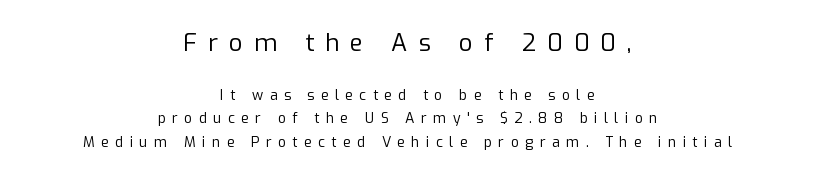
The font is comparable to plain body text, perhaps lighter. The face used here appears at its bigger size in the upper chunk. There is plenty of visible air inserted between adjacent glyphs. Compared with typical paragraphs, the rows here are spaced about the same.
